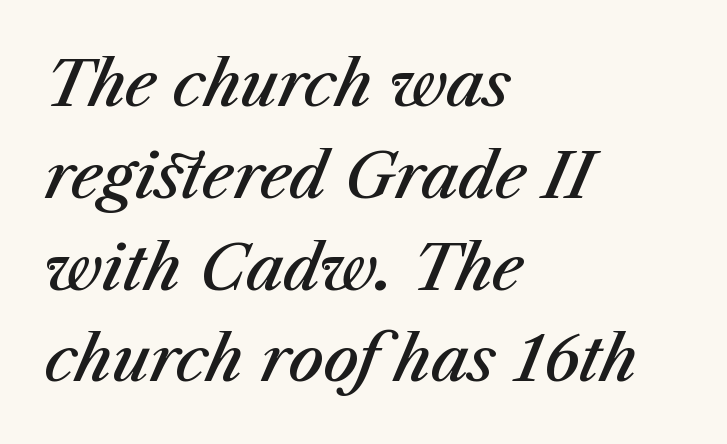
The image shows 62 px semibold type, italic (leaning right); set left-aligned, normal line spacing (1.48x), normal letter spacing, not underlined; medium stroke contrast and a medium x-height.
